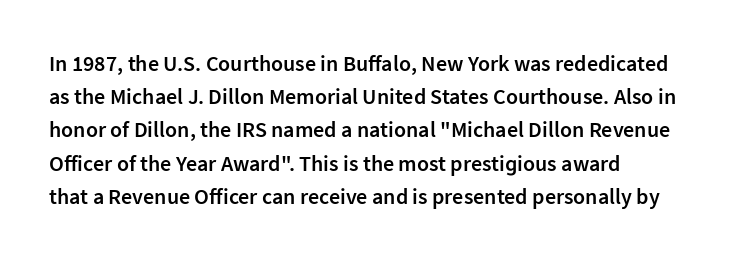
The image shows 22 px text type, upright; set left-aligned, normal line spacing (1.51x), normal letter spacing, not underlined.
